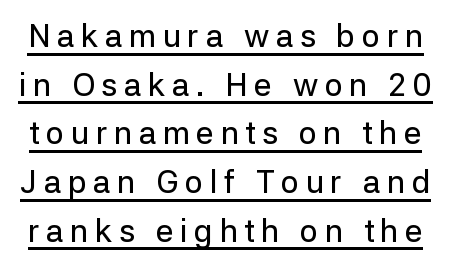
{"serif": "no", "italic": "no", "width": "normal", "stroke_contrast": "low", "x_height": "medium", "monospaced": "no", "underline": "yes", "line_spacing": "normal", "line_spacing_ratio": 1.52, "letter_spacing": "wide", "letter_spacing_em": 0.2, "glyph_px": 32}
